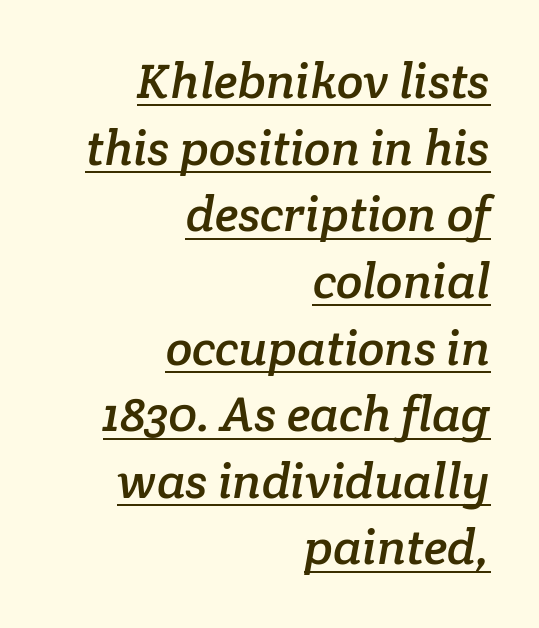
{"serif": "yes", "width": "normal", "stroke_contrast": "low", "x_height": "medium", "monospaced": "no", "underline": "yes", "align": "right", "line_spacing": "normal", "line_spacing_ratio": 1.36, "letter_spacing": "normal", "letter_spacing_em": 0.0, "glyph_px": 49}
